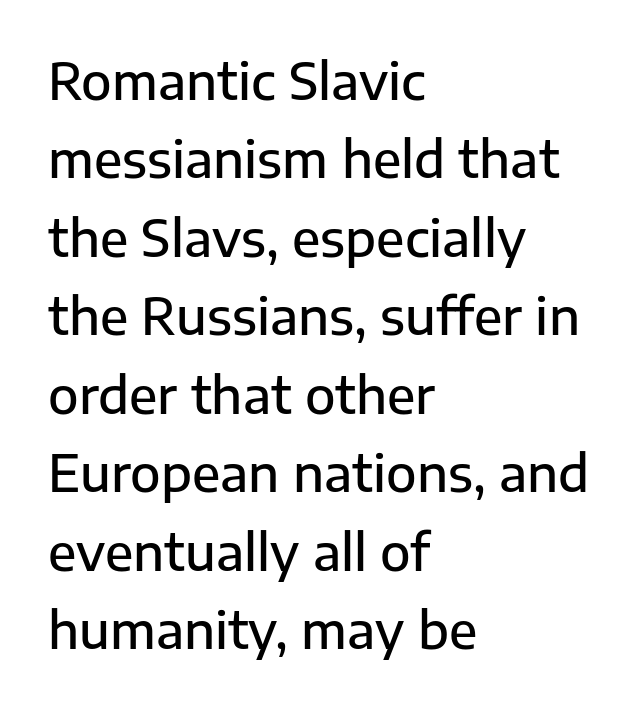
Q: Is the text bold? A: Semi-bold.
Q: Is the text italic (slanted)? A: No, it is upright.
Q: Is the typeface a serif or a sans-serif typeface? A: Sans-serif.
Q: Is the text underlined? A: No.
Q: How is the paragraph aligned? A: Left-aligned.
Q: Is the spacing between letters normal or unusually wide? A: Normal.
Q: Is the spacing between lines tight, normal or loose? A: Normal.
Q: Width (condensed, normal, or wide)? A: Normal.
Q: Stroke contrast? A: Low.
Q: x-height? A: Medium.
Q: Monospaced? A: No.
